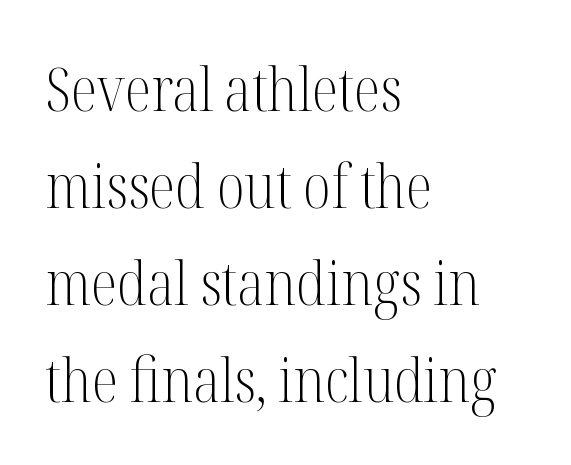
{"serif": "yes", "italic": "no", "bold": "no", "weight": "light", "width": "condensed", "stroke_contrast": "medium", "x_height": "medium", "monospaced": "no", "underline": "no", "align": "left", "line_spacing": "normal", "line_spacing_ratio": 1.59, "letter_spacing": "normal", "letter_spacing_em": 0.0, "glyph_px": 61}
